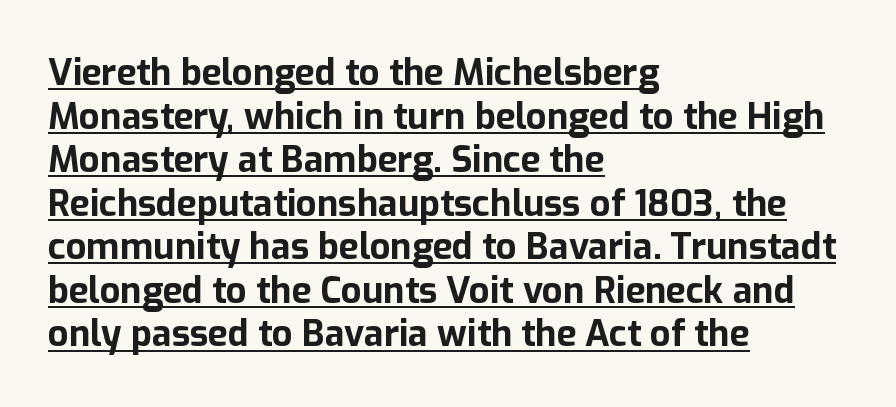
Notice how the passage keeps a crisp vertical edge on the left only. The passage shown is typed in a proportional face where columns would drift. Inter-character spacing is left at the font's built-in metrics. Look at the bottom of the vertical strokes: they stop flat, with no serifs.
